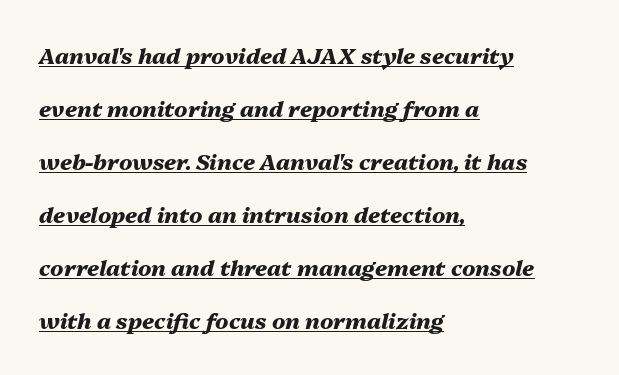
Where is the straight margin? On the left. Students, observe: this is what heavily led, spacious text looks like. Observe the lean: these are italic letterforms. The strokes are fattened all the way to bold.
